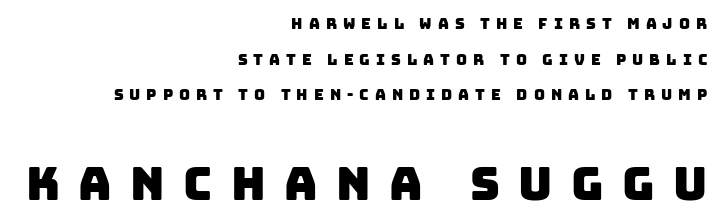
Descenders hang freely into open space. These lines are set flush right with a ragged left edge. Spacing verdict: proportional, widths tailored to each character. These lines are composed in type without serifs.
